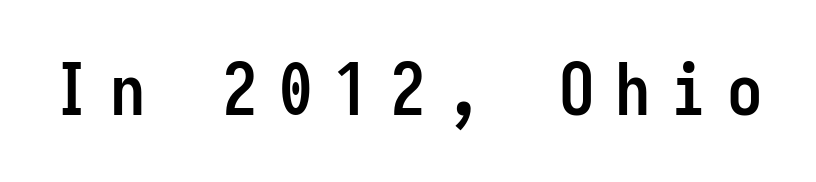
Type without underlining. This rendering widens character spacing well past its baseline value. Think of a typewriter: that constant character pitch is what you see here. This is roman type, the default non-slanted kind.
